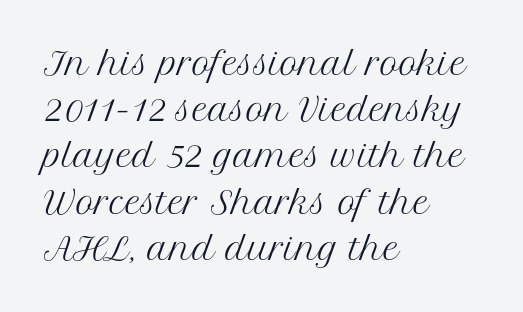
{"bold": "no", "weight": "regular", "width": "normal", "stroke_contrast": "medium", "x_height": "medium", "monospaced": "no", "underline": "no", "align": "left", "line_spacing": "normal", "line_spacing_ratio": 1.49, "letter_spacing": "normal", "letter_spacing_em": 0.0, "glyph_px": 31}
